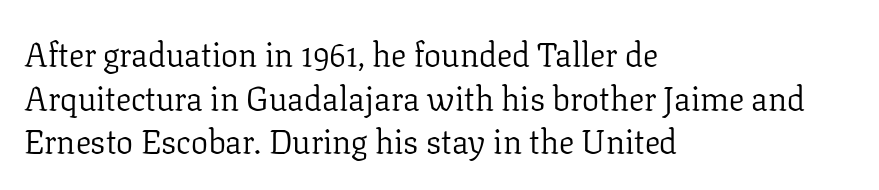
The image shows 34 px light serif type, upright; set left-aligned, normal line spacing (1.28x), normal letter spacing, not underlined; low stroke contrast and a medium x-height.
